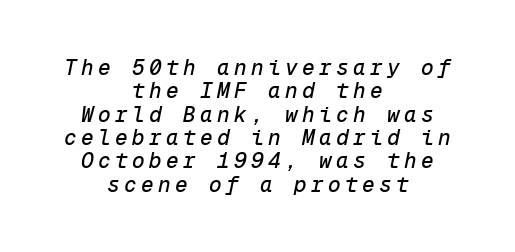
{"italic": "yes", "lean": "right", "slant_degrees": 12, "underline": "no", "align": "center", "line_spacing": "tight", "line_spacing_ratio": 1.11, "letter_spacing": "wide", "letter_spacing_em": 0.21, "glyph_px": 21}
